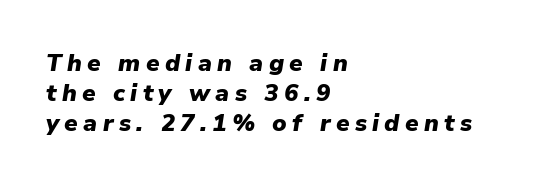
You'd pick this weight for a headline — it's a proper bold. Nobody drew a line under any word here. These lines stack with their left ends in a neat column. The tracking jumps out immediately: characters are airy and widely separated. The font's italic variant was chosen for this text. What's the leading like? Ordinary, nothing unusual.
